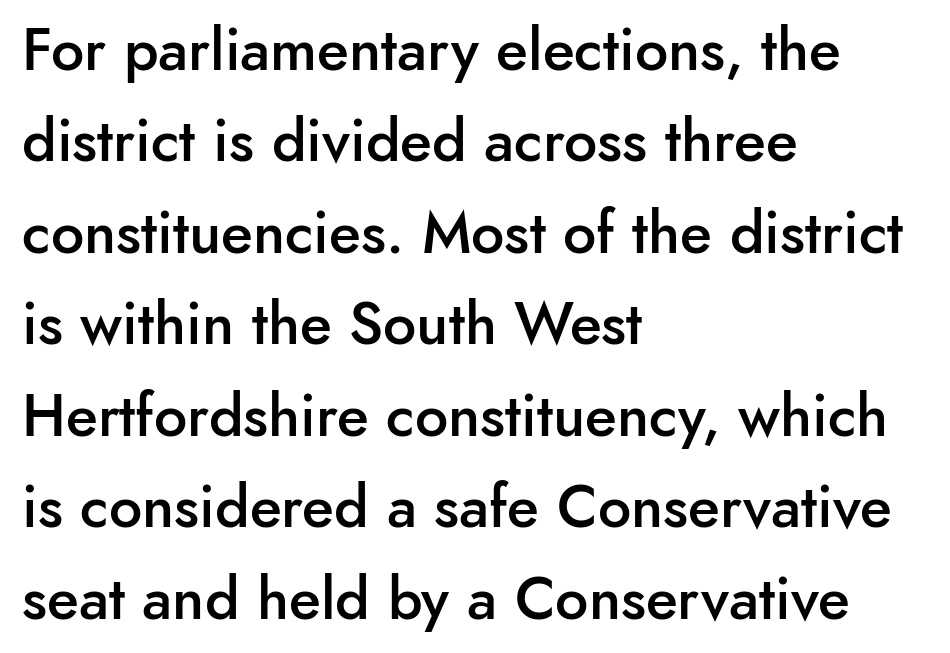
Q: Is the text bold? A: Semi-bold.
Q: Is the text italic (slanted)? A: No, it is upright.
Q: Is the typeface a serif or a sans-serif typeface? A: Sans-serif.
Q: Is the text underlined? A: No.
Q: How is the paragraph aligned? A: Left-aligned.
Q: Is the spacing between letters normal or unusually wide? A: Normal.
Q: Is the spacing between lines tight, normal or loose? A: Normal.
Q: Width (condensed, normal, or wide)? A: Normal.
Q: Stroke contrast? A: Low.
Q: x-height? A: Small.
Q: Monospaced? A: No.
